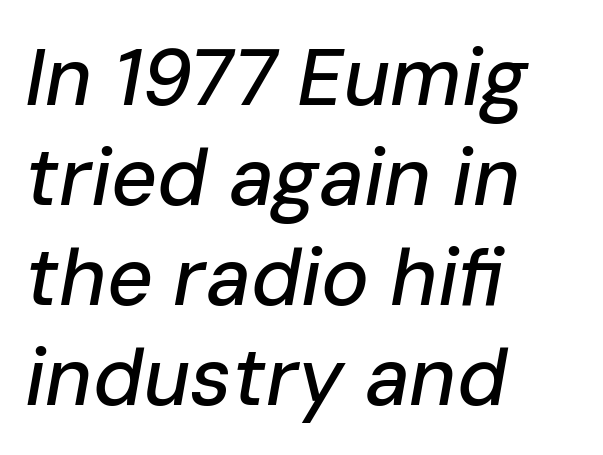
The image shows 80 px text type, italic (leaning right); set left-aligned, normal line spacing (1.25x), normal letter spacing, not underlined; low stroke contrast and a medium x-height.
